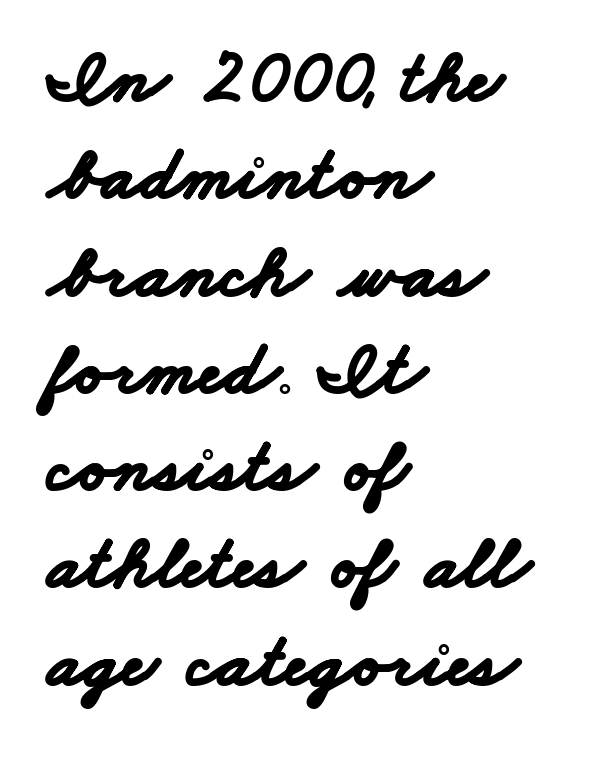
Q: Is the text bold? A: Yes.
Q: Is the typeface a serif or a sans-serif typeface? A: Sans-serif.
Q: Is the text underlined? A: No.
Q: How is the paragraph aligned? A: Left-aligned.
Q: Is the spacing between letters normal or unusually wide? A: Normal.
Q: Is the spacing between lines tight, normal or loose? A: Normal.
Q: Width (condensed, normal, or wide)? A: Wide.
Q: Stroke contrast? A: Low.
Q: x-height? A: Small.
Q: Monospaced? A: No.
